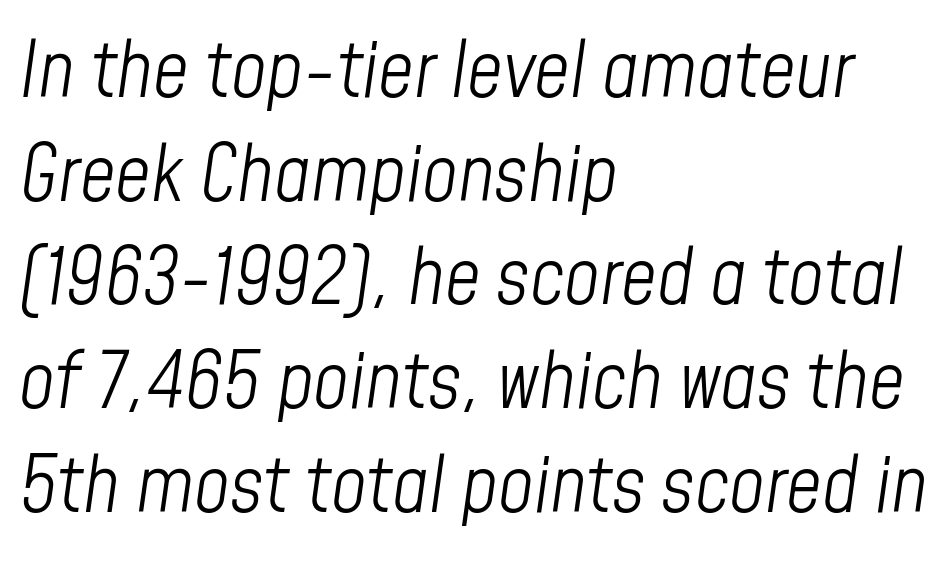
Teacher's note: observe the even left margin — that is flush-left alignment. Rule under the text: the space is simply empty. Letters have the restrained weight of plain body copy at most. Leading: standard. A typesetter would call this proportional, since set widths differ per character. The glyphs look as if they've been sheared to an angle.
